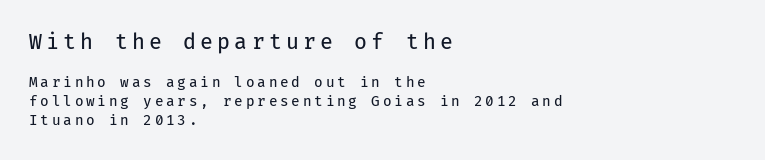
{"italic": "no", "bold": "no", "underline": "no", "align": "left", "line_spacing": "normal", "line_spacing_ratio": 1.36, "letter_spacing": "wide", "letter_spacing_em": 0.2, "larger_block": "first", "size_ratio": 1.5, "glyph_px": 21}
